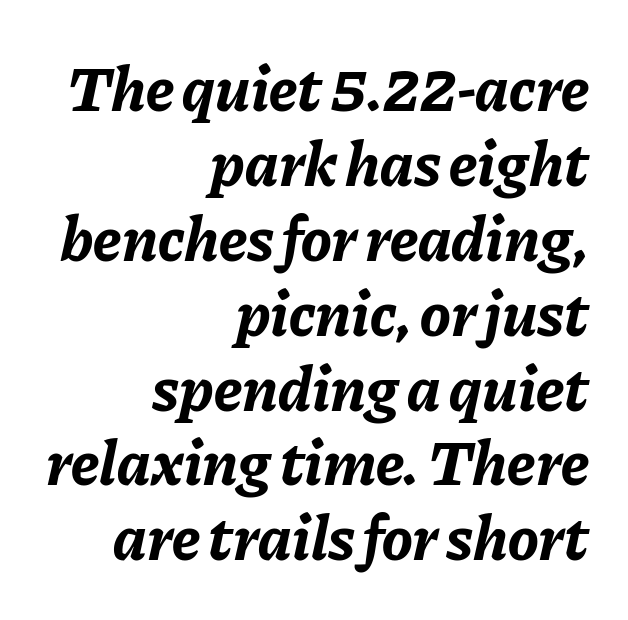
Underline: absent. The face used here is rendered with its standard letterfit. Teacher's note: observe the even right margin — that is flush-right alignment. As a designer I'd log this as weight 700, bold. Do the characters align in a grid? No, the font is proportional. The whole block is typeset with a tilt.
